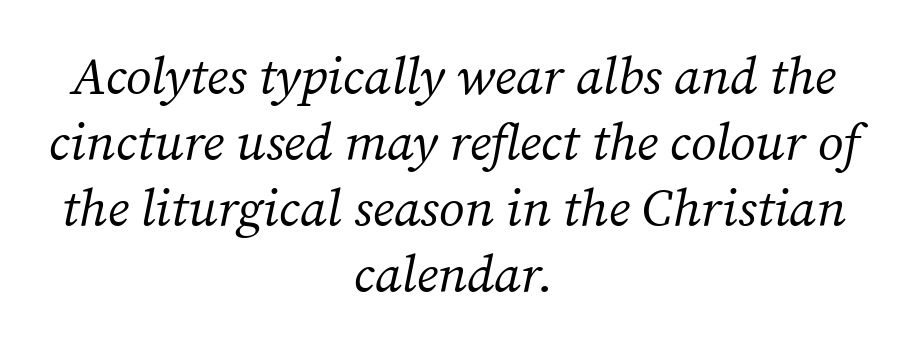
The image shows 52 px regular-weight serif type, italic (leaning right); set centered, normal line spacing (1.27x), normal letter spacing, not underlined; medium stroke contrast and a medium x-height.
